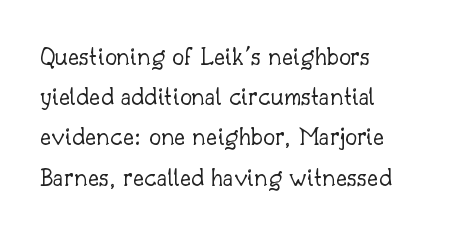
The paragraph shown leans on its left margin. Has an underline been added? It has not. The font's upright variant was chosen for this text. The cut favours lightness, reaching ordinary text weight at its darkest.
